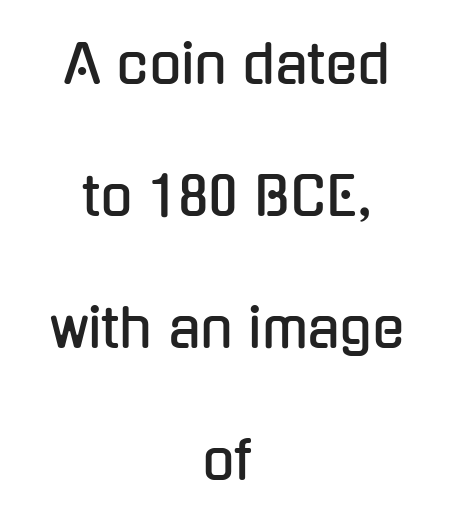
Serif or sans? Sans — the stroke terminals are bare. If you folded the block vertically in half, each line would mirror itself in length. Between one letter and the next there's only the usual sliver of space. Nope, not italic — everything's standing straight. The passage shown stacks its lines with a broad gap. Descenders are the only things crossing below the line.
